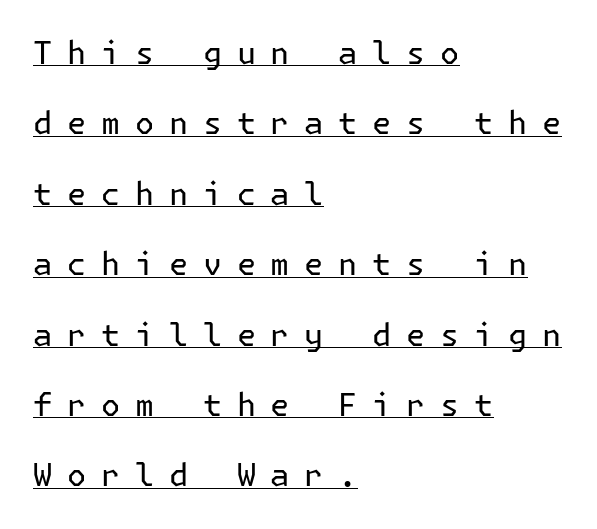
The image shows 32 px regular-weight sans-serif type, upright; set left-aligned, loose line spacing (2.2x), unusually wide letter spacing (+0.46 em), underlined; low stroke contrast and a medium x-height.
